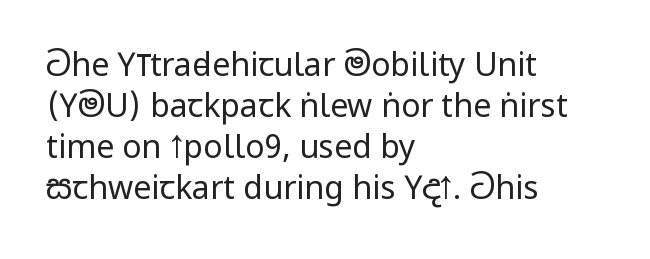
{"serif": "no", "italic": "no", "bold": "no", "weight": "regular", "width": "condensed", "stroke_contrast": "low", "x_height": "large", "monospaced": "no", "underline": "no", "align": "left", "line_spacing": "normal", "line_spacing_ratio": 1.28, "letter_spacing": "normal", "letter_spacing_em": 0.0, "glyph_px": 32}
